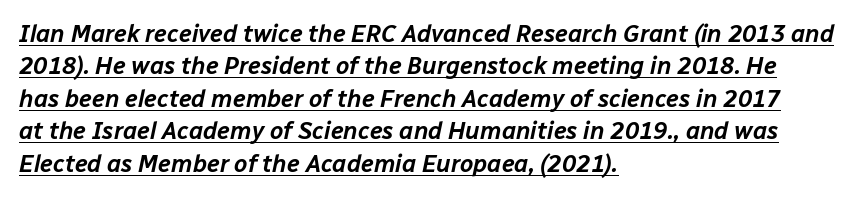
Q: Is the text italic (slanted)? A: Yes, it leans right by about 12 degrees.
Q: Is the text underlined? A: Yes.
Q: How is the paragraph aligned? A: Left-aligned.
Q: Is the spacing between letters normal or unusually wide? A: Normal.
Q: Is the spacing between lines tight, normal or loose? A: Normal.
